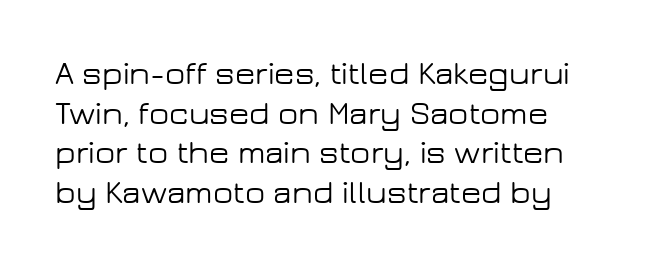
The image shows 33 px wide sans-serif type, upright; set line spacing 1.2x, normal letter spacing, not underlined; low stroke contrast and a medium x-height.
